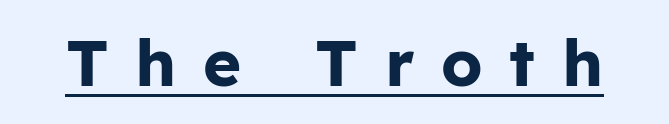
Is the type bold? Yes — the strokes are clearly thick and heavy. The characters display no serif detailing; their extremities are plain. The passage shown is typed in a proportional face where columns would drift. A typesetter would call this heavily tracked-out type. This is roman type, the default non-slanted kind. A typographer would call this underscored text.
